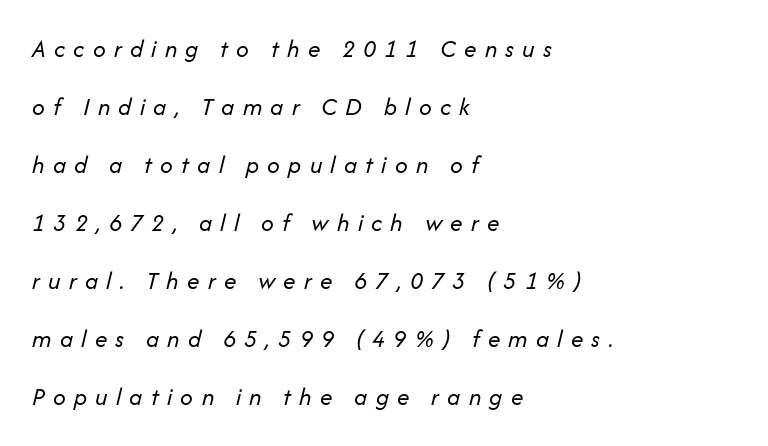
Q: Is the text bold? A: No.
Q: Is the text italic (slanted)? A: Yes, it leans right by about 14 degrees.
Q: Is the text underlined? A: No.
Q: How is the paragraph aligned? A: Left-aligned.
Q: Is the spacing between letters normal or unusually wide? A: Unusually wide.
Q: Is the spacing between lines tight, normal or loose? A: Loose.
